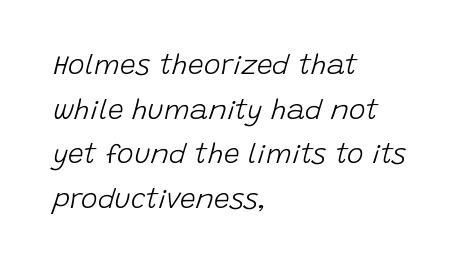
The image shows 28 px light type, italic (leaning right); set left-aligned, normal line spacing (1.59x), normal letter spacing, not underlined; low stroke contrast and a large x-height.
